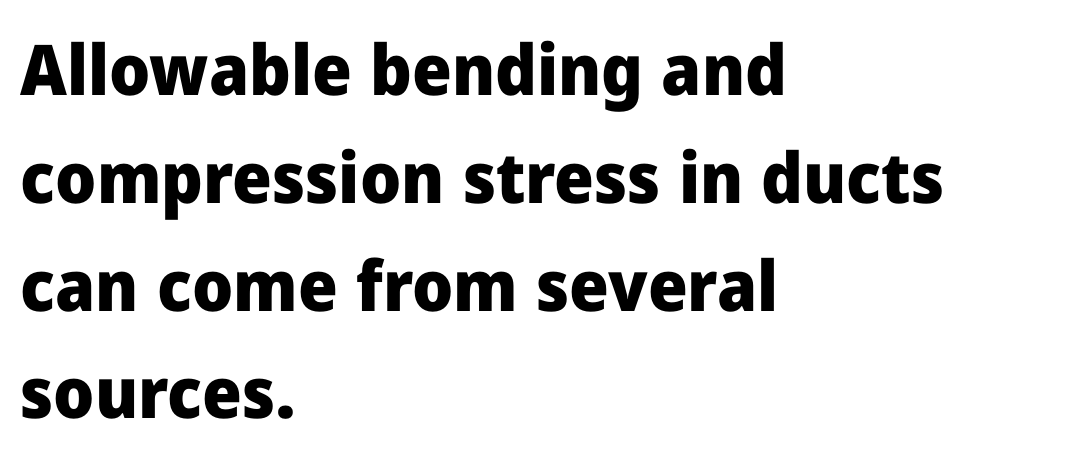
The image shows 70 px heavy sans-serif type, upright; set left-aligned, normal line spacing (1.54x), normal letter spacing, not underlined; low stroke contrast and a medium x-height.
